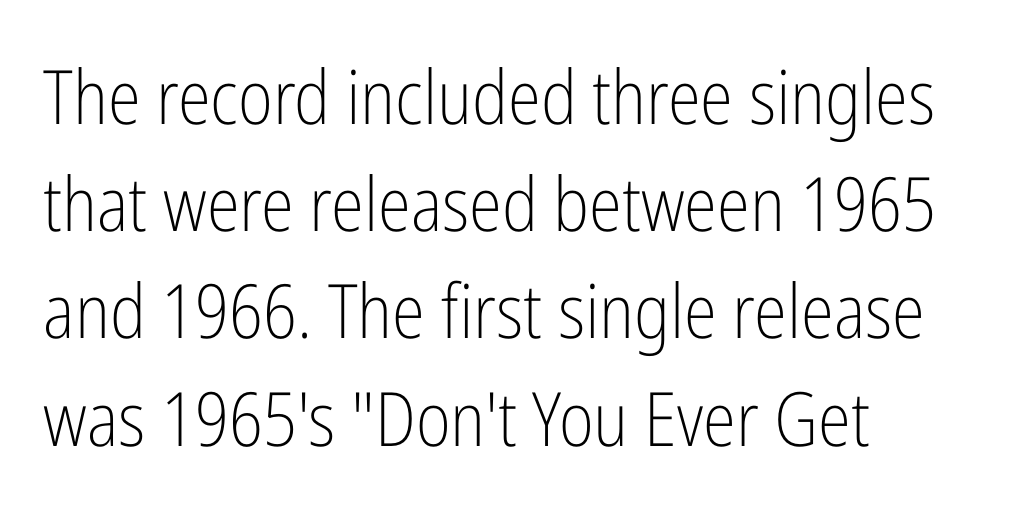
Q: Is the text bold? A: No.
Q: Is the text italic (slanted)? A: No, it is upright.
Q: Is the typeface a serif or a sans-serif typeface? A: Sans-serif.
Q: Is the text underlined? A: No.
Q: How is the paragraph aligned? A: Left-aligned.
Q: Is the spacing between letters normal or unusually wide? A: Normal.
Q: Is the spacing between lines tight, normal or loose? A: Normal.
Q: Width (condensed, normal, or wide)? A: Condensed.
Q: Stroke contrast? A: Low.
Q: x-height? A: Medium.
Q: Monospaced? A: No.
